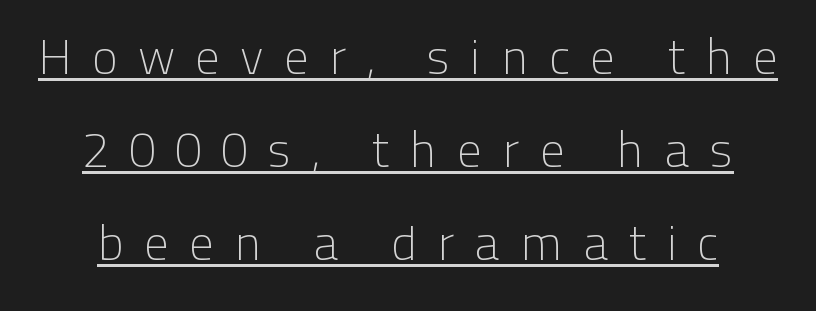
{"serif": "no", "italic": "no", "bold": "no", "weight": "light", "width": "normal", "stroke_contrast": "low", "x_height": "medium", "monospaced": "no", "underline": "yes", "line_spacing": "loose", "line_spacing_ratio": 1.9, "letter_spacing": "wide", "letter_spacing_em": 0.41, "glyph_px": 49}
